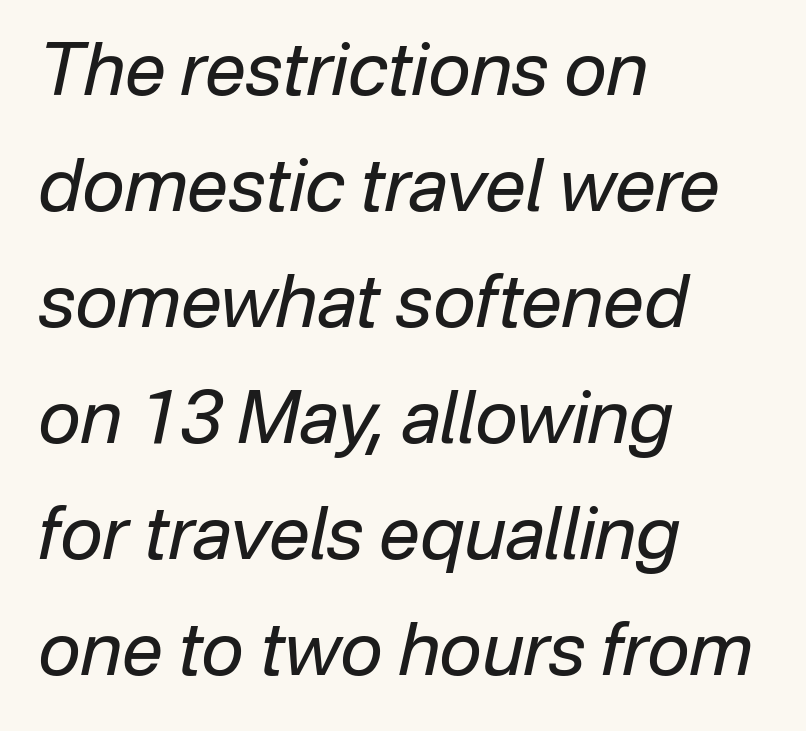
{"italic": "yes", "lean": "right", "slant_degrees": 12, "bold": "no", "weight": "regular", "width": "normal", "stroke_contrast": "low", "x_height": "medium", "monospaced": "no", "underline": "no", "align": "left", "line_spacing": "normal", "line_spacing_ratio": 1.59, "letter_spacing": "normal", "letter_spacing_em": 0.0, "glyph_px": 73}
